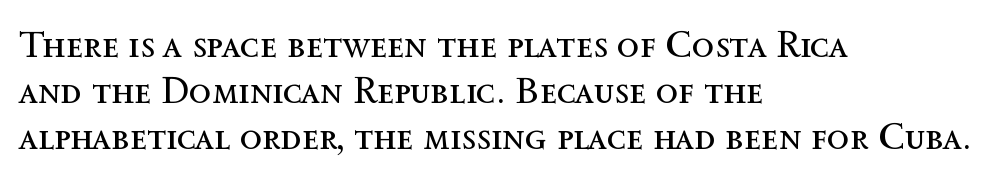
These lines are rendered in a variable-pitch font. Has an underline been added? It has not. Unlike italic type, these characters show no tilt at all. In terms of leading, this rendering sits right in the middle.
